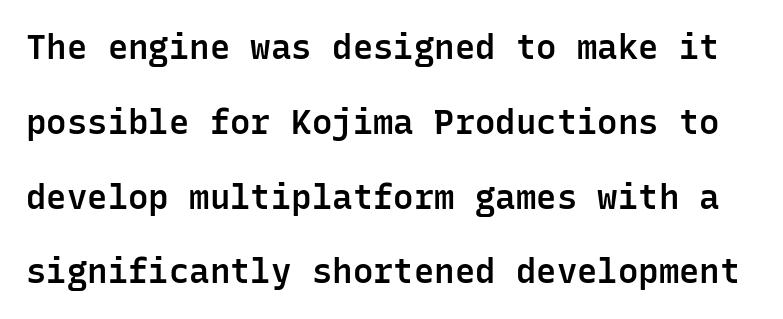
{"serif": "no", "italic": "no", "bold": "semi", "weight": "semibold", "width": "normal", "stroke_contrast": "low", "x_height": "medium", "monospaced": "yes", "underline": "no", "line_spacing": "loose", "line_spacing_ratio": 2.2, "letter_spacing": "normal", "letter_spacing_em": 0.0, "glyph_px": 34}
